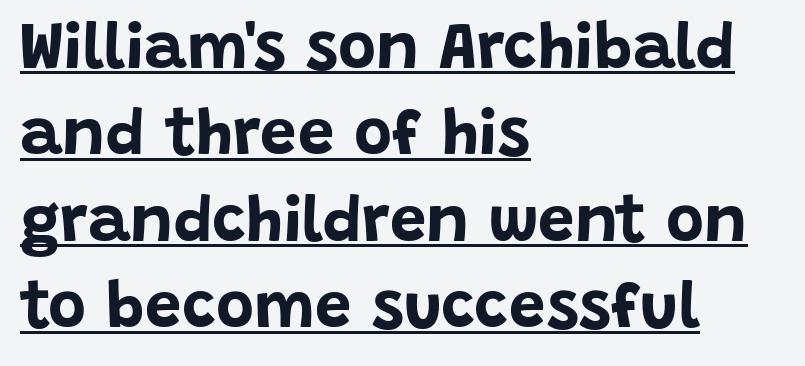
{"serif": "no", "italic": "no", "bold": "yes", "weight": "bold", "width": "normal", "stroke_contrast": "low", "x_height": "large", "monospaced": "no", "underline": "yes", "align": "left", "line_spacing": "normal", "line_spacing_ratio": 1.33, "letter_spacing": "normal", "letter_spacing_em": 0.0, "glyph_px": 65}
